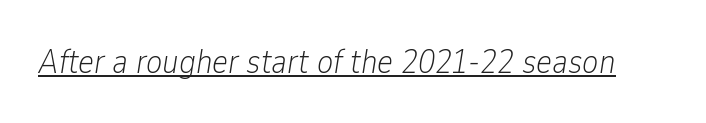
{"italic": "yes", "lean": "right", "slant_degrees": 9, "bold": "no", "weight": "light", "width": "condensed", "stroke_contrast": "low", "x_height": "medium", "monospaced": "no", "underline": "yes", "letter_spacing": "normal", "letter_spacing_em": 0.0, "glyph_px": 34}
